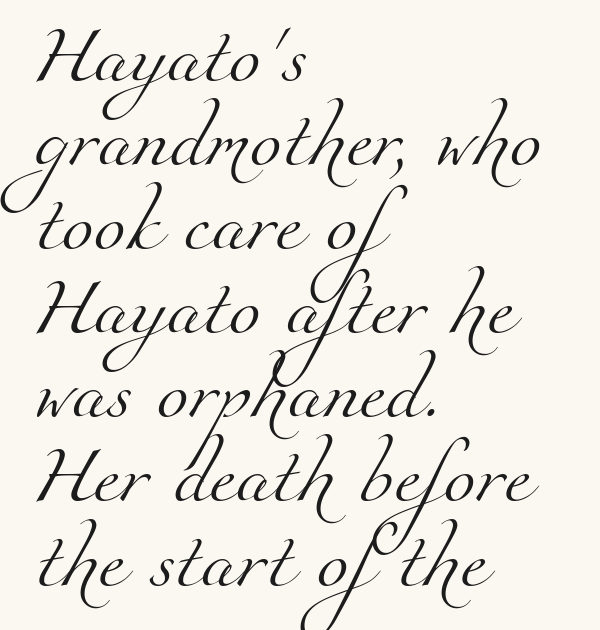
{"serif": "yes", "bold": "no", "weight": "light", "width": "normal", "stroke_contrast": "medium", "x_height": "small", "monospaced": "no", "underline": "no", "align": "left", "line_spacing": "normal", "line_spacing_ratio": 1.45, "letter_spacing": "normal", "letter_spacing_em": 0.0, "glyph_px": 58}
